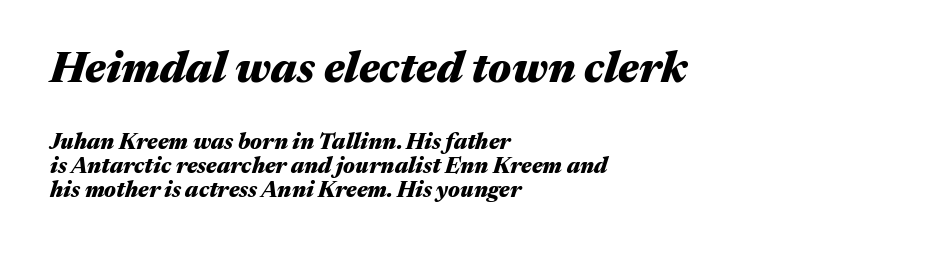
Q: Is the text bold? A: Yes.
Q: Is the text italic (slanted)? A: Yes, it leans right by about 17 degrees.
Q: Is the text underlined? A: No.
Q: How is the paragraph aligned? A: Left-aligned.
Q: Is the spacing between letters normal or unusually wide? A: Normal.
Q: Is the spacing between lines tight, normal or loose? A: Tight.
Q: Which block of text is set in a larger size, the first (top) or the second (bottom)? A: The first (top) one.
Q: Width (condensed, normal, or wide)? A: Wide.
Q: Stroke contrast? A: Medium.
Q: x-height? A: Medium.
Q: Monospaced? A: No.
